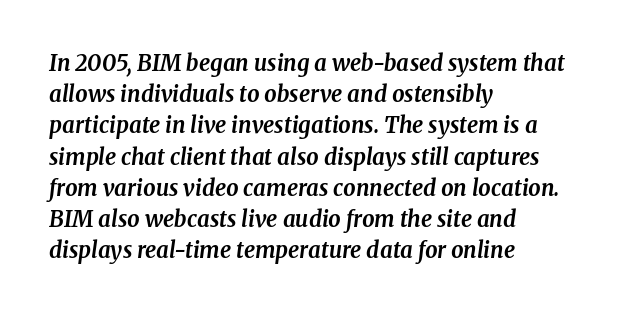
The image shows 22 px bold type, italic (leaning right); set left-aligned, normal line spacing (1.42x), normal letter spacing, not underlined.
